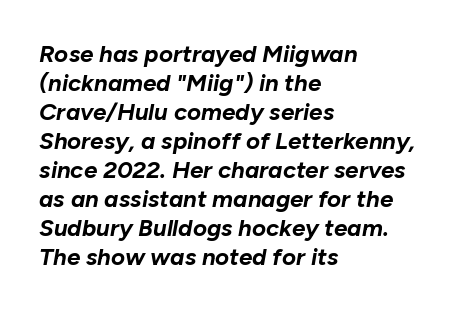
The image shows 24 px bold type, italic (leaning right); set left-aligned, line spacing 1.21x, normal letter spacing, not underlined.
